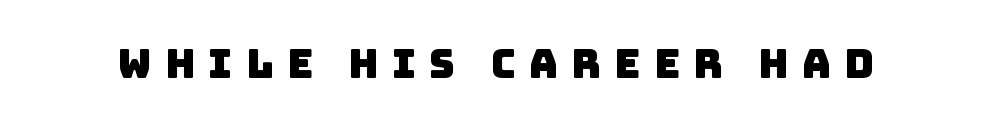
These lines are rendered in a variable-pitch font. Observe the absence of serifs on each vertical stroke in this sample. This rendering features lettering with no underline. Honestly, the letter spacing is so wide it's the main thing you notice.
